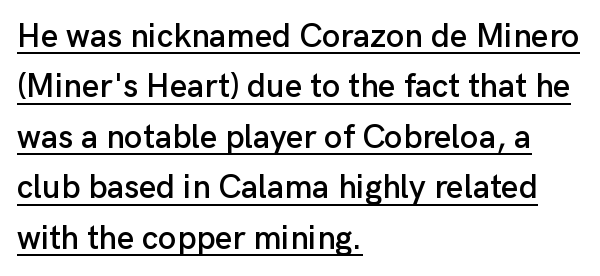
{"serif": "no", "italic": "no", "width": "normal", "stroke_contrast": "low", "x_height": "medium", "monospaced": "no", "underline": "yes", "align": "left", "line_spacing": "normal", "line_spacing_ratio": 1.53, "letter_spacing": "normal", "letter_spacing_em": 0.0, "glyph_px": 33}
